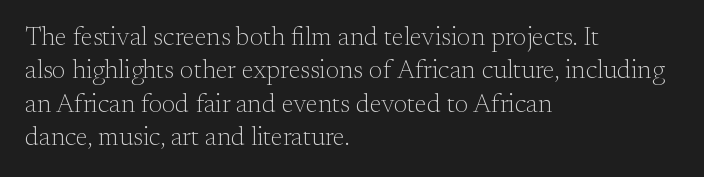
{"italic": "no", "bold": "no", "underline": "no", "align": "left", "line_spacing": "normal", "line_spacing_ratio": 1.28, "letter_spacing": "normal", "letter_spacing_em": 0.0, "glyph_px": 26}
